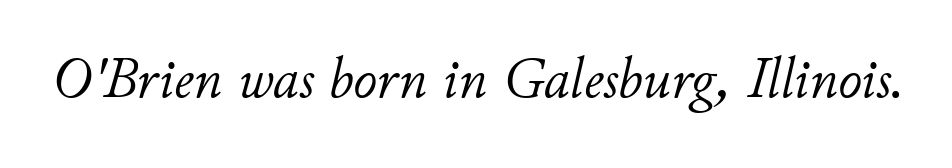
This reads as an unemphasized weight, regular at the heaviest. Bare-footed words on every line. The face used here is proportionally spaced, like ordinary book or web type. If you drew a line through each stem, it would be angled. Is the letter spacing exaggerated? No — it looks like the ordinary default.
